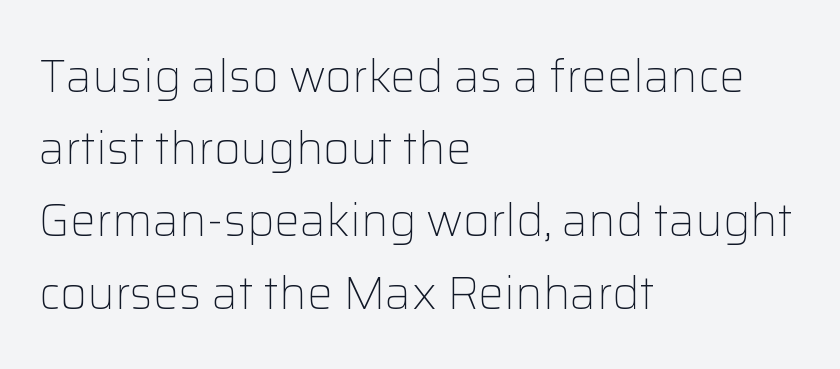
{"serif": "no", "italic": "no", "bold": "no", "weight": "light", "width": "normal", "stroke_contrast": "low", "x_height": "medium", "monospaced": "no", "underline": "no", "align": "left", "line_spacing": "normal", "line_spacing_ratio": 1.57, "letter_spacing": "normal", "letter_spacing_em": 0.0, "glyph_px": 46}
